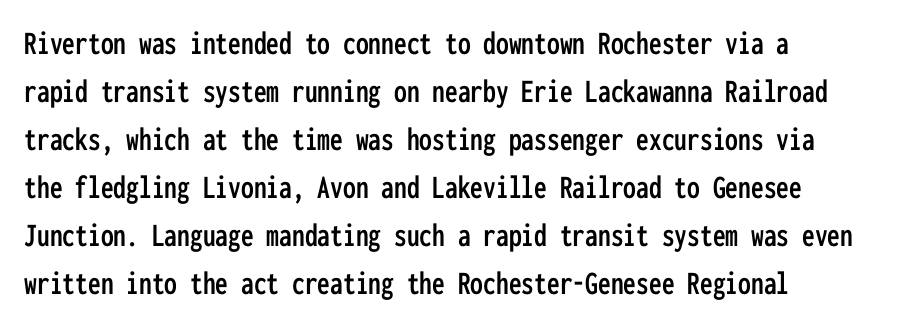
The space beneath each line is pristine and unruled. Ascenders rise straight up at ninety degrees. The setting favours the left margin, as ordinary paragraphs usually do. Reading down the column, the eye jumps a familiar distance to each next line. The line texture is even and compact thanks to regular tracking. The face used here is a sans, in the tradition of grotesques and geometrics.
